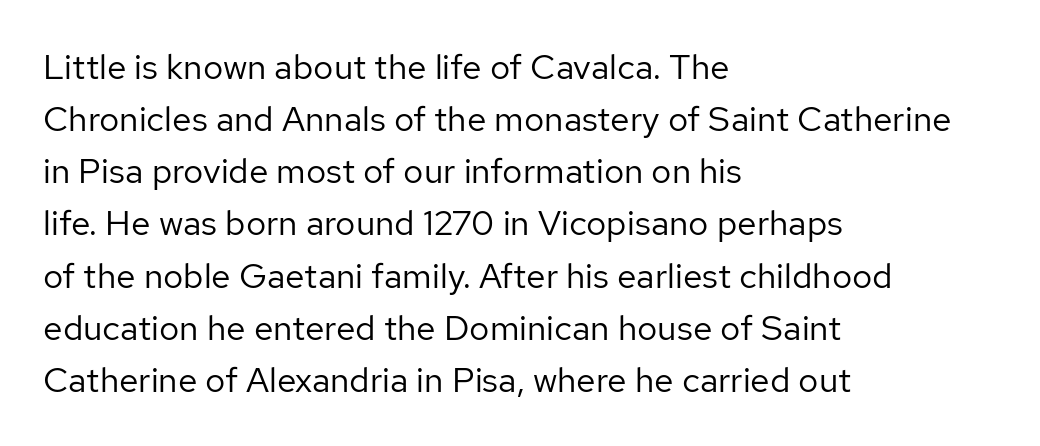
{"serif": "no", "italic": "no", "bold": "no", "weight": "regular", "width": "normal", "stroke_contrast": "low", "x_height": "medium", "monospaced": "no", "underline": "no", "align": "left", "line_spacing": "normal", "line_spacing_ratio": 1.49, "letter_spacing": "normal", "letter_spacing_em": 0.0, "glyph_px": 35}
